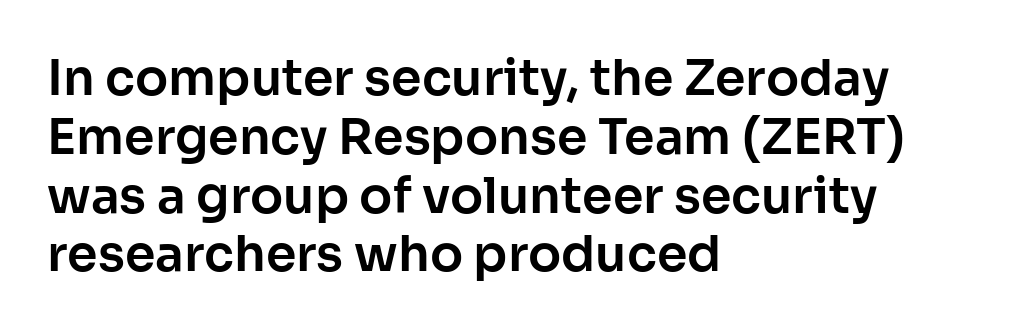
The image shows 49 px sans-serif type, upright; set left-aligned, line spacing 1.2x, normal letter spacing, not underlined; low stroke contrast and a medium x-height.
